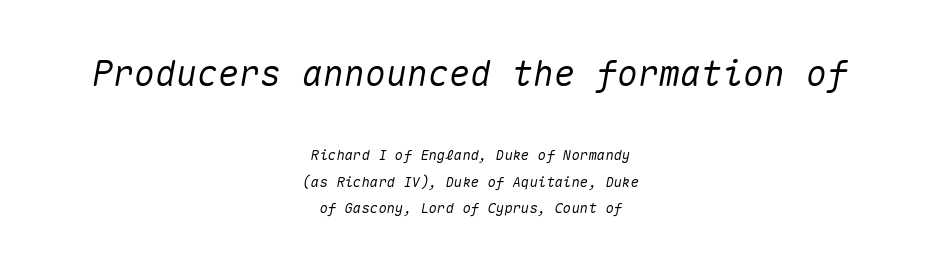
The space directly below the letters is spotless. The font's italic variant was chosen for this text. A centered setting, common on invitations and titles, is used for this passage. The face used here appears at its bigger size in the upper chunk. One glance says open: line gaps are wider than usual. Does extra space separate the letters? No, they use regular spacing.
